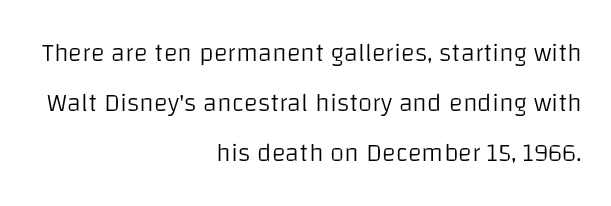
{"italic": "no", "bold": "no", "underline": "no", "align": "right", "line_spacing": "loose", "line_spacing_ratio": 1.92, "letter_spacing": "normal", "letter_spacing_em": 0.0, "glyph_px": 26}
